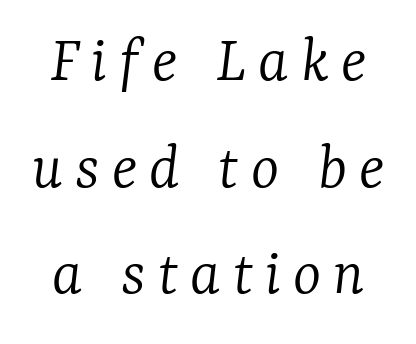
{"serif": "yes", "italic": "yes", "lean": "right", "slant_degrees": 7, "bold": "no", "weight": "light", "width": "normal", "stroke_contrast": "low", "x_height": "medium", "monospaced": "no", "underline": "no", "line_spacing": "normal", "line_spacing_ratio": 1.59, "glyph_px": 67}
